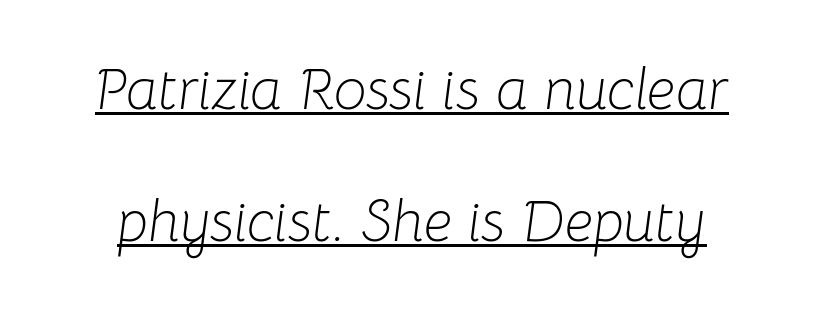
The image shows 58 px light type, italic (leaning right); set loose line spacing (2.28x), normal letter spacing, underlined; low stroke contrast and a medium x-height.
